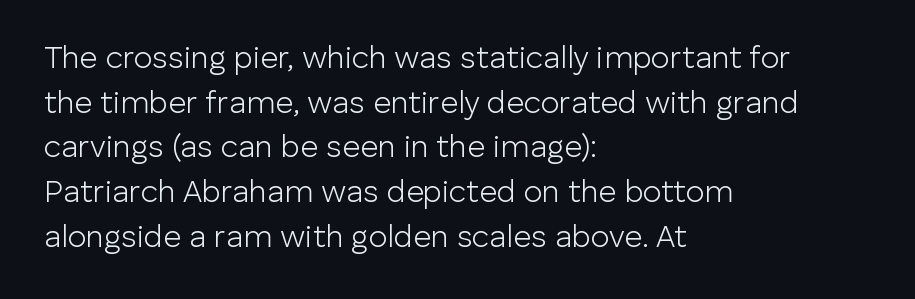
The rendering shows plain stroke endings on the letterforms — a sans-serif design. Lines of text with bare space underneath. The strokes carry an ordinary text weight at most. Leading: standard. Look at the tracking — it's just the regular setting, nothing added.
